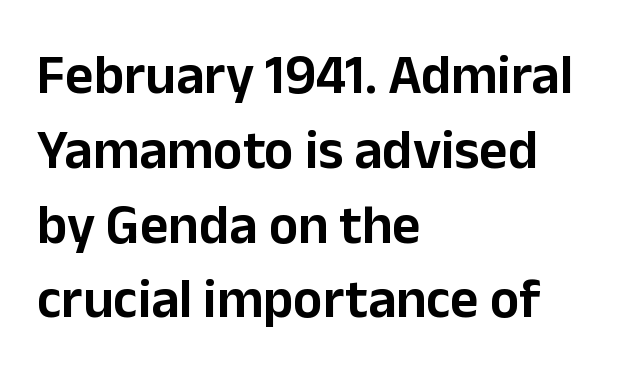
Q: Is the text italic (slanted)? A: No, it is upright.
Q: Is the typeface a serif or a sans-serif typeface? A: Sans-serif.
Q: Is the text underlined? A: No.
Q: How is the paragraph aligned? A: Left-aligned.
Q: Is the spacing between letters normal or unusually wide? A: Normal.
Q: Is the spacing between lines tight, normal or loose? A: Normal.
Q: Width (condensed, normal, or wide)? A: Normal.
Q: Stroke contrast? A: Low.
Q: x-height? A: Medium.
Q: Monospaced? A: No.
